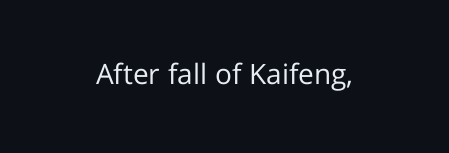
{"serif": "no", "italic": "no", "bold": "no", "weight": "regular", "width": "normal", "stroke_contrast": "low", "x_height": "medium", "monospaced": "no", "underline": "no", "letter_spacing": "normal", "letter_spacing_em": 0.0, "glyph_px": 28}
